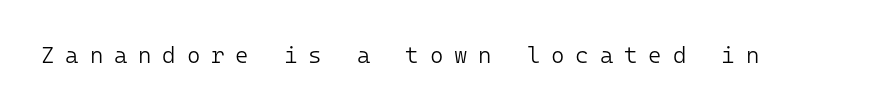
The image shows 23 px text type, upright; set unusually wide letter spacing (+0.47 em), not underlined.
